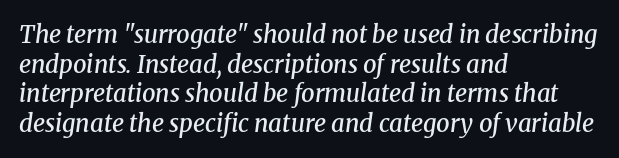
{"italic": "yes", "lean": "right", "slant_degrees": 8, "bold": "semi", "underline": "no", "align": "left", "line_spacing_ratio": 1.23, "letter_spacing": "normal", "letter_spacing_em": 0.0, "glyph_px": 24}
